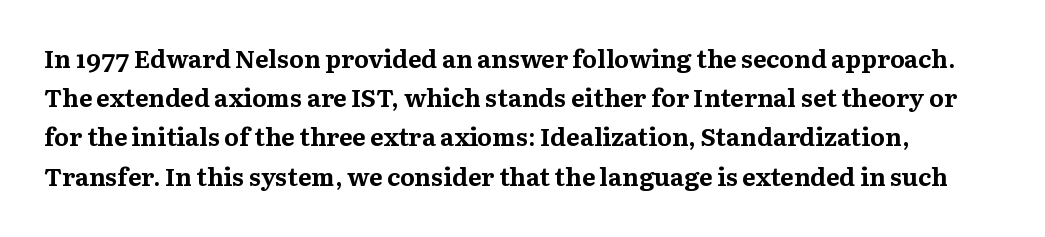
The string is rendered with underlining switched off. Leading: standard. Posture: upright roman. The passage shown is emphatically bold. The letterforms sit shoulder to shoulder at normal distance.
